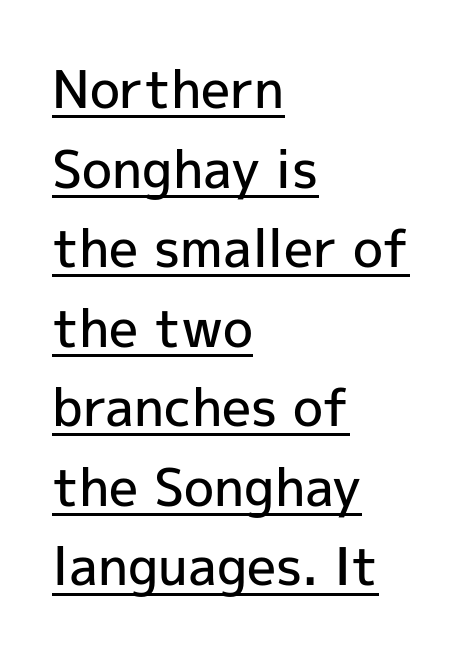
Q: Is the text bold? A: Semi-bold.
Q: Is the text italic (slanted)? A: No, it is upright.
Q: Is the typeface a serif or a sans-serif typeface? A: Sans-serif.
Q: Is the text underlined? A: Yes.
Q: How is the paragraph aligned? A: Left-aligned.
Q: Is the spacing between letters normal or unusually wide? A: Normal.
Q: Is the spacing between lines tight, normal or loose? A: Normal.
Q: Width (condensed, normal, or wide)? A: Normal.
Q: x-height? A: Medium.
Q: Monospaced? A: No.
